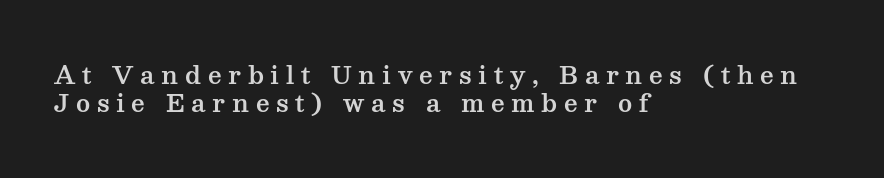
Is there any slant? The stems are plumb. Check the space under the baseline: it is left empty. If you drew a ruler down the left edge, every line would touch it. The tracking reads as deliberately expanded to a designer's eye.
